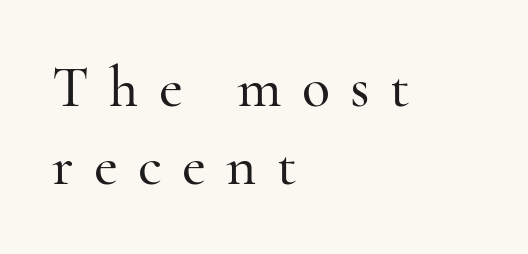
{"serif": "yes", "italic": "no", "width": "normal", "stroke_contrast": "high", "x_height": "small", "monospaced": "no", "underline": "no", "align": "left", "line_spacing": "normal", "line_spacing_ratio": 1.35, "letter_spacing": "wide", "letter_spacing_em": 0.35, "glyph_px": 58}
